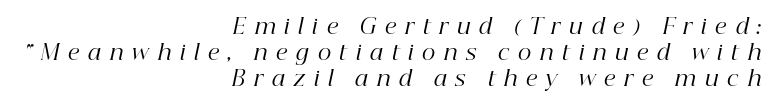
Q: Is the text bold? A: No.
Q: Is the text italic (slanted)? A: Yes, it leans right by about 12 degrees.
Q: Is the text underlined? A: No.
Q: How is the paragraph aligned? A: Right-aligned.
Q: Is the spacing between letters normal or unusually wide? A: Unusually wide.
